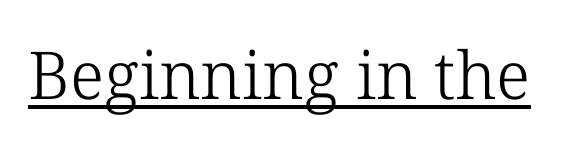
{"serif": "yes", "italic": "no", "bold": "no", "weight": "light", "width": "normal", "stroke_contrast": "low", "x_height": "medium", "monospaced": "no", "underline": "yes", "letter_spacing": "normal", "letter_spacing_em": 0.0, "glyph_px": 66}
